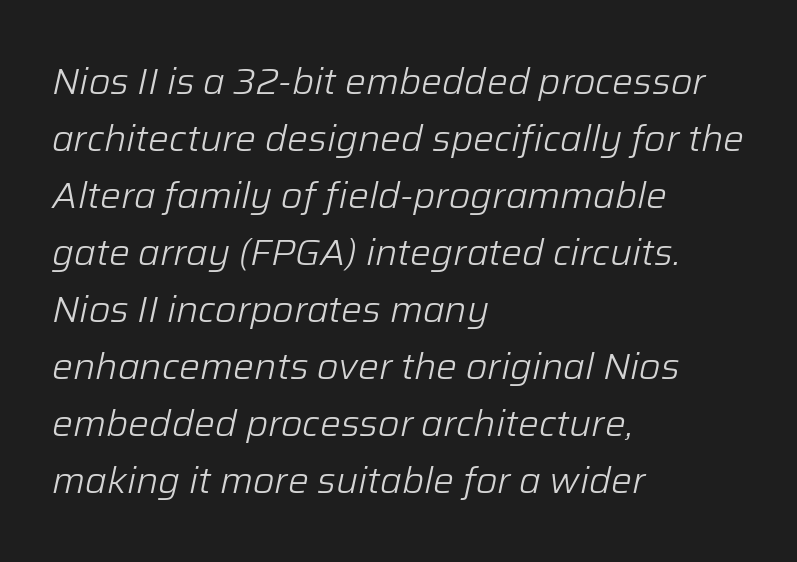
The image shows 37 px light type, italic (leaning right); set left-aligned, normal line spacing (1.54x), normal letter spacing, not underlined; low stroke contrast and a medium x-height.
